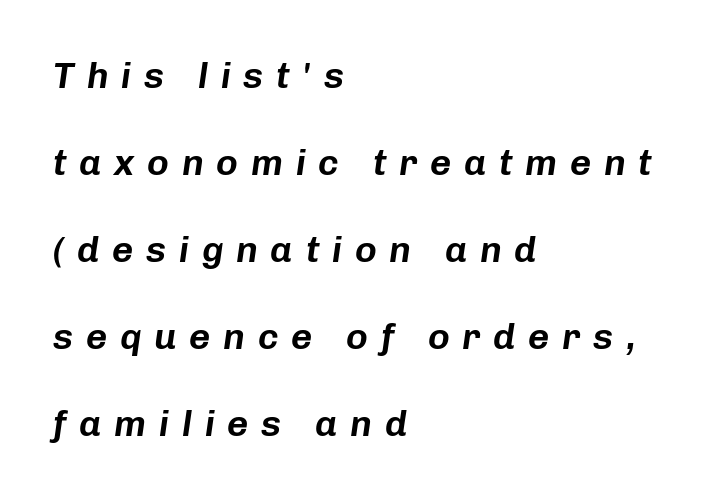
The image shows 37 px text type, italic (leaning right); set left-aligned, loose line spacing (2.35x), unusually wide letter spacing (+0.34 em), not underlined; low stroke contrast and a medium x-height.
